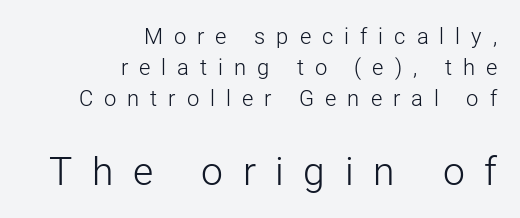
The image shows 39 px light sans-serif type, upright; set right-aligned, normal line spacing (1.42x), unusually wide letter spacing (+0.5 em), not underlined; the second (bottom) block is 1.77x larger; low stroke contrast and a medium x-height.
